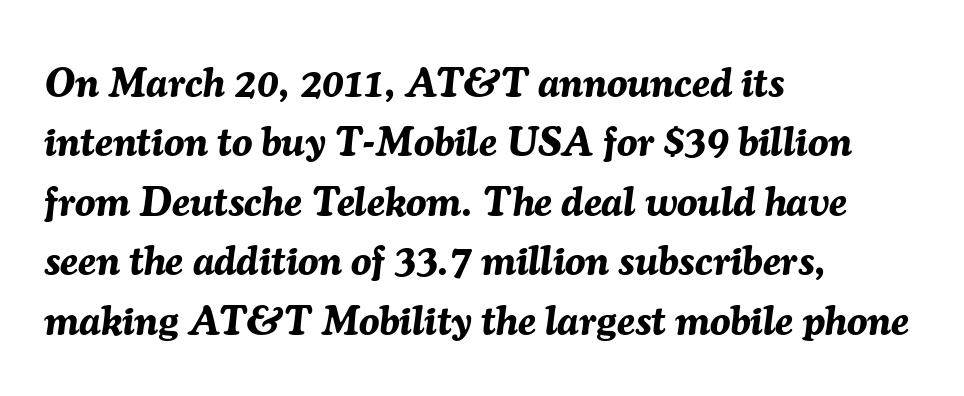
Q: Is the text bold? A: Yes.
Q: Is the text italic (slanted)? A: Yes, it leans right by about 7 degrees.
Q: Is the text underlined? A: No.
Q: How is the paragraph aligned? A: Left-aligned.
Q: Is the spacing between letters normal or unusually wide? A: Normal.
Q: Is the spacing between lines tight, normal or loose? A: Normal.
Q: Width (condensed, normal, or wide)? A: Normal.
Q: Stroke contrast? A: Medium.
Q: x-height? A: Medium.
Q: Monospaced? A: No.
